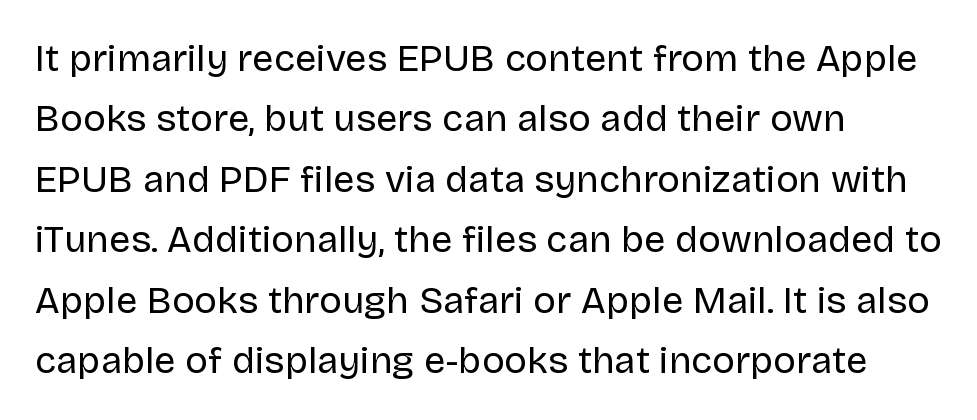
The image shows 38 px regular-weight sans-serif type, upright; set left-aligned, normal line spacing (1.59x), normal letter spacing, not underlined; low stroke contrast and a large x-height.
